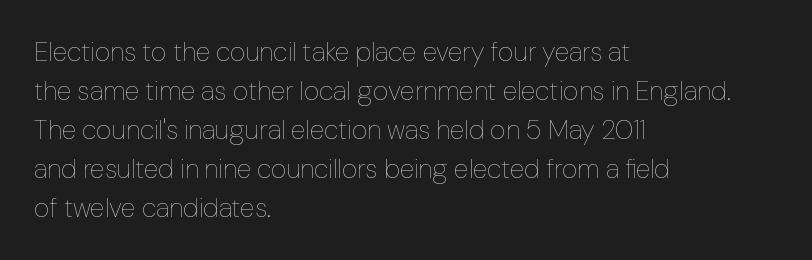
Nothing heavy about these letters — not bold at all. The block of text has a typical density, with ordinary space between rows. Posture: straight, roman, zero tilt. Quick note: underline off. The letterforms sit shoulder to shoulder at normal distance.
